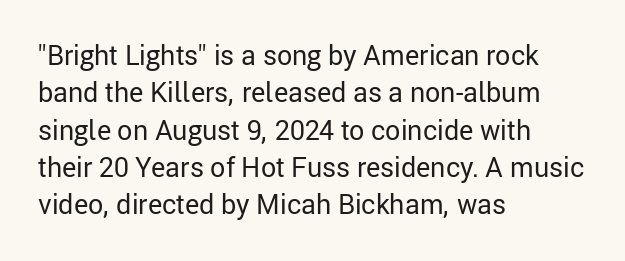
Q: Is the text bold? A: No.
Q: Is the text italic (slanted)? A: No, it is upright.
Q: Is the text underlined? A: No.
Q: How is the paragraph aligned? A: Left-aligned.
Q: Is the spacing between letters normal or unusually wide? A: Normal.
Q: Is the spacing between lines tight, normal or loose? A: Normal.
